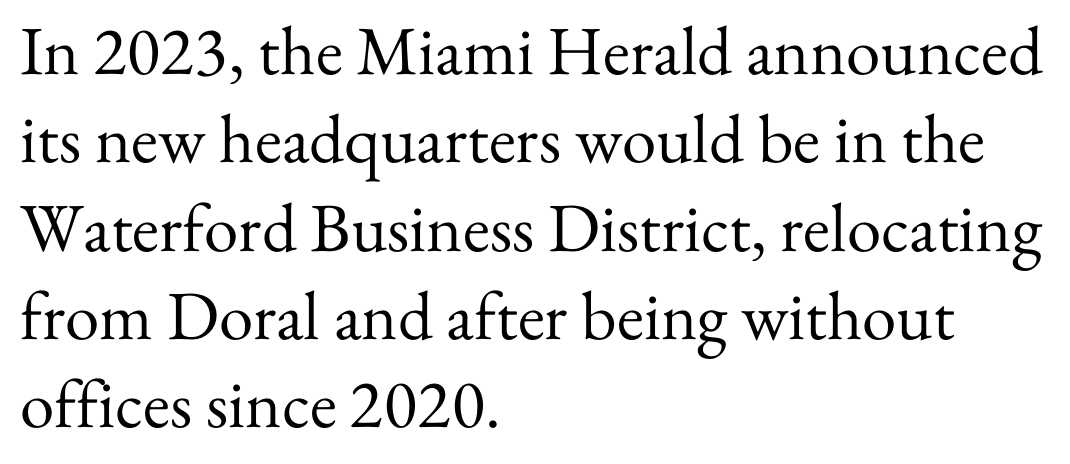
Q: Is the text bold? A: No.
Q: Is the text italic (slanted)? A: No, it is upright.
Q: Is the typeface a serif or a sans-serif typeface? A: Serif.
Q: Is the text underlined? A: No.
Q: How is the paragraph aligned? A: Left-aligned.
Q: Is the spacing between letters normal or unusually wide? A: Normal.
Q: Is the spacing between lines tight, normal or loose? A: Normal.
Q: Width (condensed, normal, or wide)? A: Normal.
Q: Stroke contrast? A: Medium.
Q: x-height? A: Small.
Q: Monospaced? A: No.
